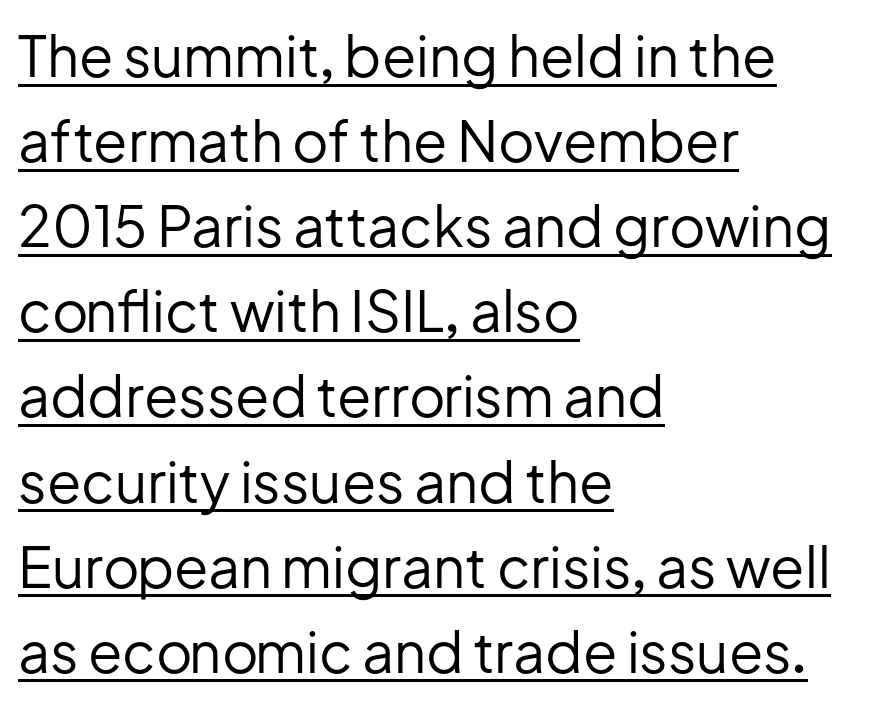
Q: Is the text bold? A: No.
Q: Is the text italic (slanted)? A: No, it is upright.
Q: Is the typeface a serif or a sans-serif typeface? A: Sans-serif.
Q: Is the text underlined? A: Yes.
Q: How is the paragraph aligned? A: Left-aligned.
Q: Is the spacing between letters normal or unusually wide? A: Normal.
Q: Is the spacing between lines tight, normal or loose? A: Normal.
Q: Width (condensed, normal, or wide)? A: Normal.
Q: Stroke contrast? A: Low.
Q: x-height? A: Medium.
Q: Monospaced? A: No.
